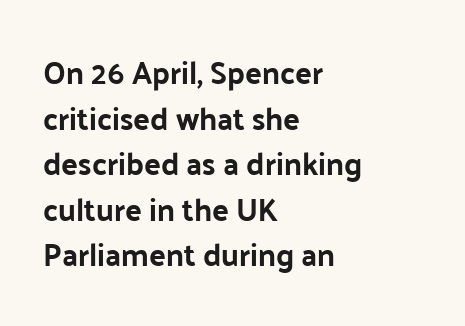
The image shows 31 px sans-serif type, upright; set left-aligned, normal line spacing (1.47x), normal letter spacing, not underlined; low stroke contrast and a medium x-height.
